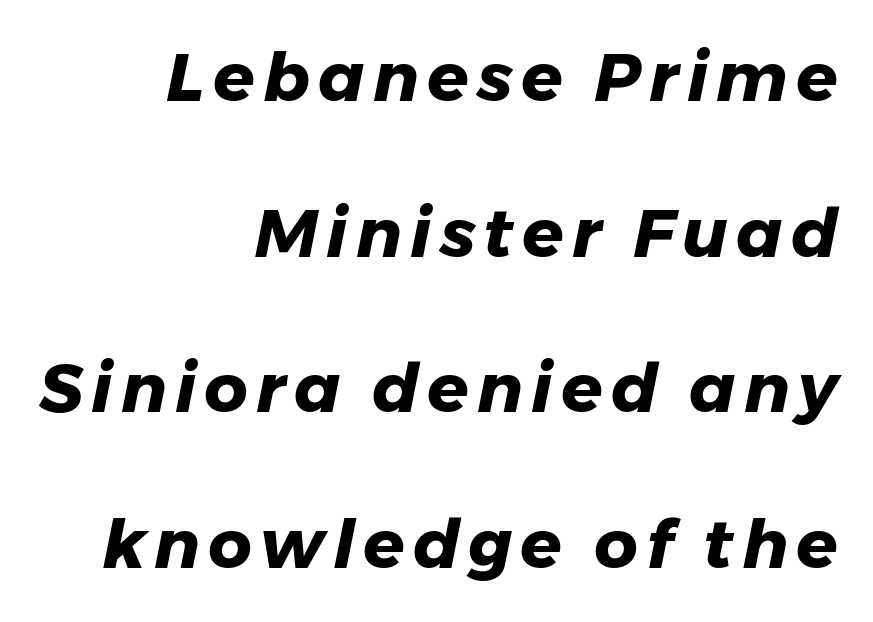
Q: Is the text bold? A: Yes.
Q: Is the text italic (slanted)? A: Yes, it leans right by about 11 degrees.
Q: Is the text underlined? A: No.
Q: How is the paragraph aligned? A: Right-aligned.
Q: Is the spacing between lines tight, normal or loose? A: Loose.
Q: Width (condensed, normal, or wide)? A: Normal.
Q: Stroke contrast? A: Low.
Q: x-height? A: Medium.
Q: Monospaced? A: No.
